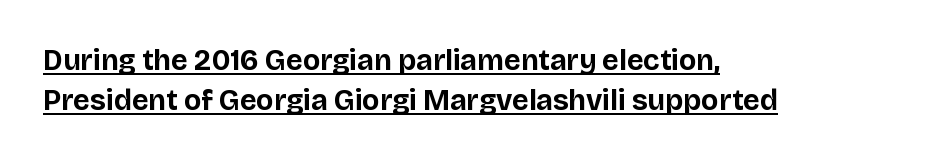
The image shows 29 px bold sans-serif type, upright; set left-aligned, normal line spacing (1.38x), normal letter spacing, underlined; low stroke contrast and a large x-height.
